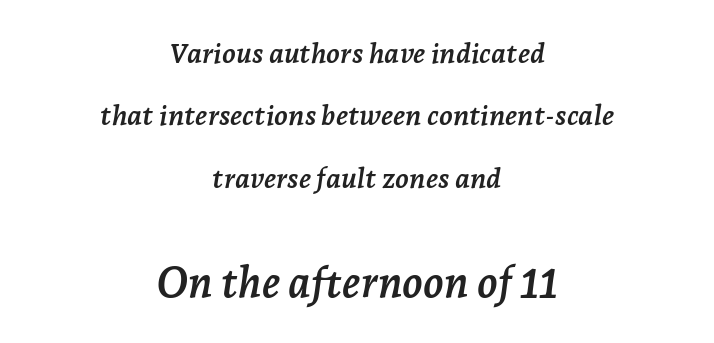
Would a proofreader flag this as italicized? Yes. A serif font was chosen for this passage. What stands out about the letter spacing? Nothing — it is the standard amount. The rendering uses natural spacing where letterforms have individual widths. The area under the type is left untouched. Which margin do the lines hug? Neither — every line sits in the middle.
